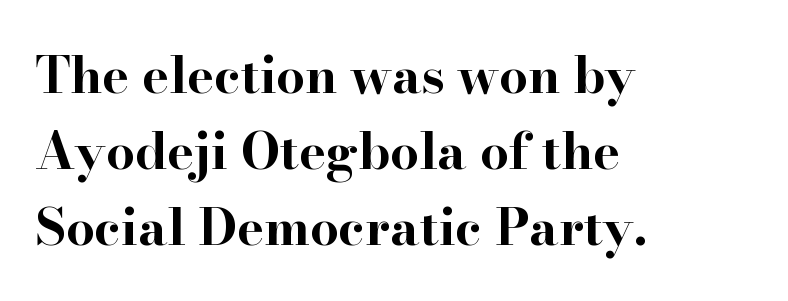
The image shows 51 px bold, wide serif type, upright; set left-aligned, normal line spacing (1.49x), normal letter spacing, not underlined; high stroke contrast and a small x-height.
